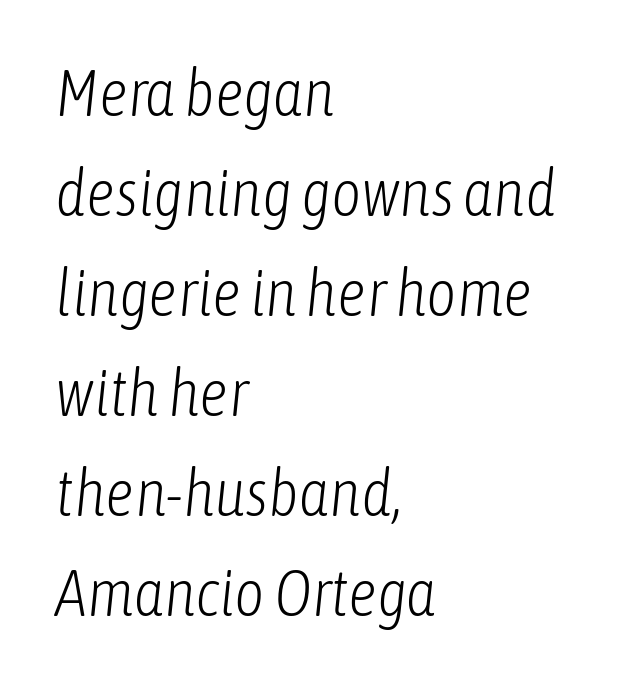
A typesetter would call this proportional, since set widths differ per character. The passage is arranged the way most books set body copy — flush left. The designer left line spacing at the default. Italic? Definitely — the glyphs are oblique.
